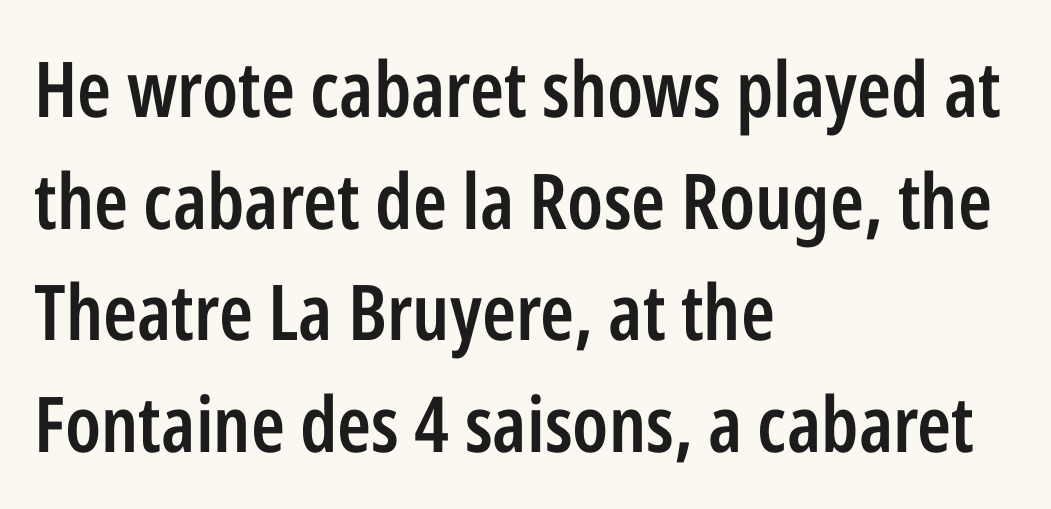
{"serif": "no", "italic": "no", "bold": "semi", "weight": "semibold", "width": "condensed", "stroke_contrast": "low", "x_height": "medium", "monospaced": "no", "underline": "no", "align": "left", "line_spacing": "normal", "line_spacing_ratio": 1.45, "letter_spacing": "normal", "letter_spacing_em": 0.0, "glyph_px": 77}
